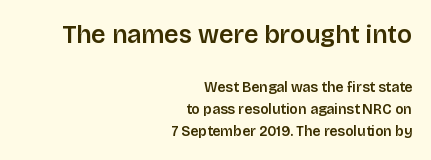
A flush-right, rag-left setting is used for this passage. You could call the tracking neutral — neither tight nor loose. Regarding leading, the lines here are spaced in the standard way. Tall strokes in this sample are plumb rather than angled.
